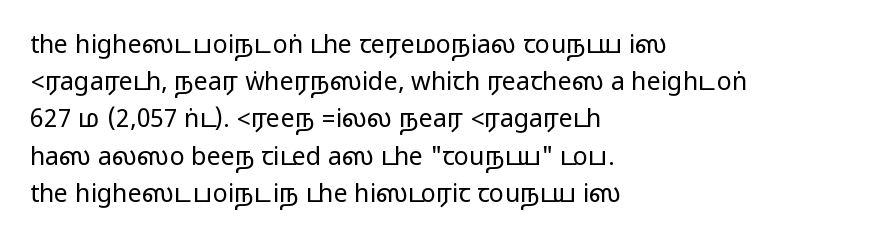
Q: Is the text italic (slanted)? A: No, it is upright.
Q: Is the text underlined? A: No.
Q: How is the paragraph aligned? A: Left-aligned.
Q: Is the spacing between letters normal or unusually wide? A: Normal.
Q: Is the spacing between lines tight, normal or loose? A: Normal.
